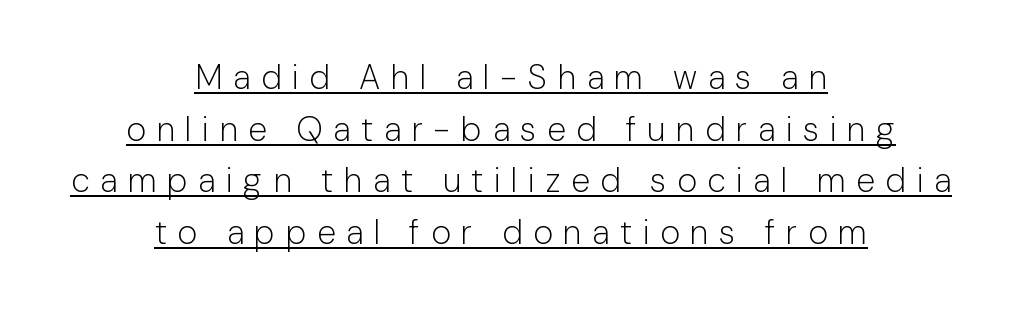
The image shows 34 px light sans-serif type, upright; set centered, normal line spacing (1.52x), unusually wide letter spacing (+0.31 em), underlined; low stroke contrast and a medium x-height.
